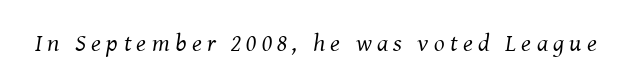
Q: Is the text bold? A: No.
Q: Is the text italic (slanted)? A: Yes, it leans right by about 8 degrees.
Q: Is the text underlined? A: No.
Q: Is the spacing between letters normal or unusually wide? A: Unusually wide.
